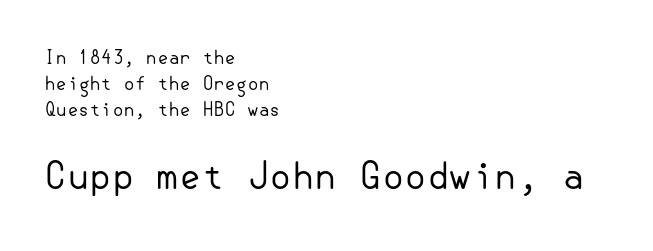
Q: Is the text bold? A: No.
Q: Is the text italic (slanted)? A: No, it is upright.
Q: Is the typeface a serif or a sans-serif typeface? A: Sans-serif.
Q: Is the text underlined? A: No.
Q: How is the paragraph aligned? A: Left-aligned.
Q: Is the spacing between letters normal or unusually wide? A: Normal.
Q: Is the spacing between lines tight, normal or loose? A: Normal.
Q: Which block of text is set in a larger size, the first (top) or the second (bottom)? A: The second (bottom) one.
Q: Width (condensed, normal, or wide)? A: Normal.
Q: Stroke contrast? A: Low.
Q: x-height? A: Small.
